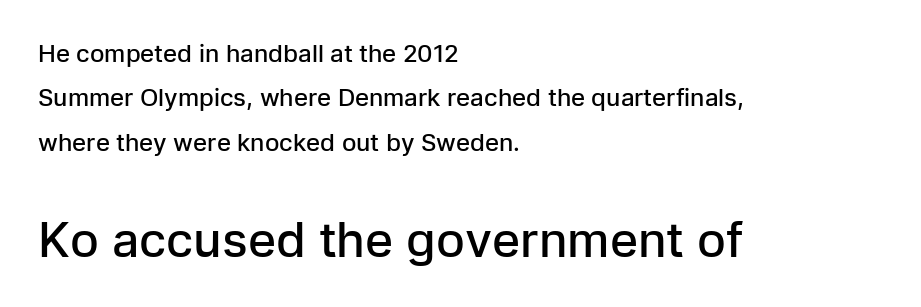
The image shows 48 px semibold sans-serif type, upright; set left-aligned, line spacing 1.85x, normal letter spacing, not underlined; the second (bottom) block is 2.0x larger; low stroke contrast and a medium x-height.
